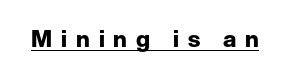
{"italic": "no", "bold": "yes", "underline": "yes", "letter_spacing": "wide", "letter_spacing_em": 0.38, "glyph_px": 23}
